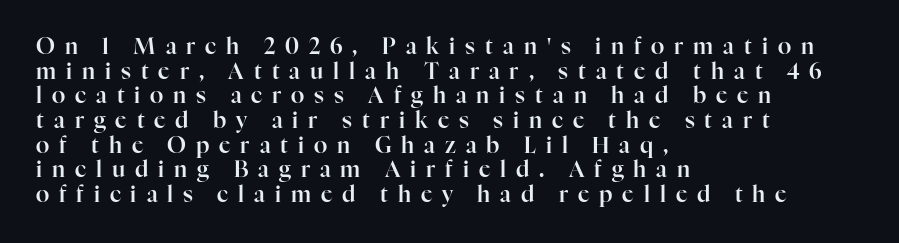
{"italic": "no", "underline": "no", "align": "left", "line_spacing": "tight", "line_spacing_ratio": 1.12, "letter_spacing": "wide", "letter_spacing_em": 0.45, "glyph_px": 22}
